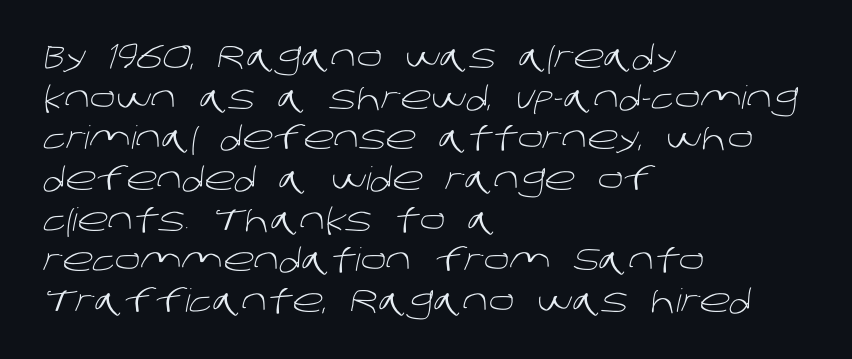
Q: Is the text bold? A: No.
Q: Is the typeface a serif or a sans-serif typeface? A: Sans-serif.
Q: Is the text underlined? A: No.
Q: How is the paragraph aligned? A: Left-aligned.
Q: Is the spacing between letters normal or unusually wide? A: Normal.
Q: Is the spacing between lines tight, normal or loose? A: Normal.
Q: Width (condensed, normal, or wide)? A: Normal.
Q: Stroke contrast? A: Low.
Q: x-height? A: Large.
Q: Monospaced? A: No.
